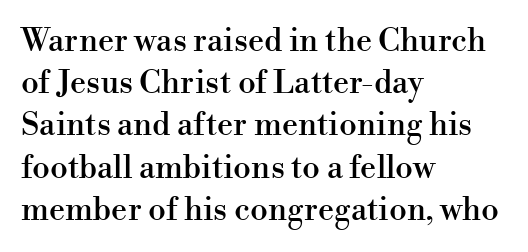
Q: Is the text italic (slanted)? A: No, it is upright.
Q: Is the typeface a serif or a sans-serif typeface? A: Serif.
Q: Is the text underlined? A: No.
Q: How is the paragraph aligned? A: Left-aligned.
Q: Is the spacing between letters normal or unusually wide? A: Normal.
Q: Is the spacing between lines tight, normal or loose? A: Normal.
Q: Width (condensed, normal, or wide)? A: Normal.
Q: Stroke contrast? A: High.
Q: x-height? A: Small.
Q: Monospaced? A: No.
